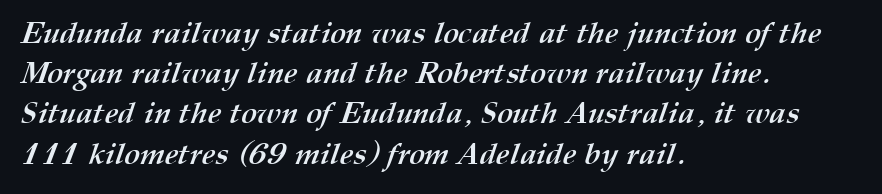
Only glyphs here, with clear space below each row. The face used here is rendered with its standard letterfit. A student would call this left alignment; a typographer would say flush left, rag right. Proportional: the letters do not fall into vertical columns.
